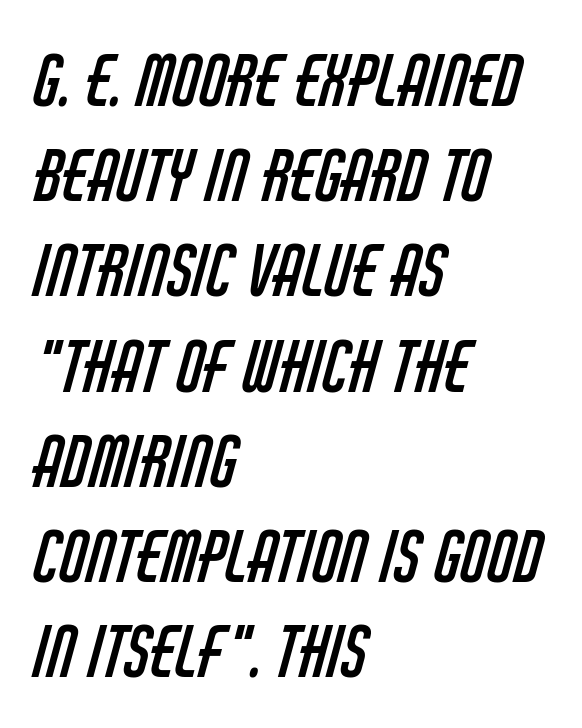
The designer went with a sans here, leaving each stem footless. Words appear dense and cohesive because spacing is normal. Line beginnings align vertically; line endings do not. The lines sit at an ordinary, default distance from one another. On a weight scale, this lands at 450 or below. Descenders are the only things crossing below the line.
